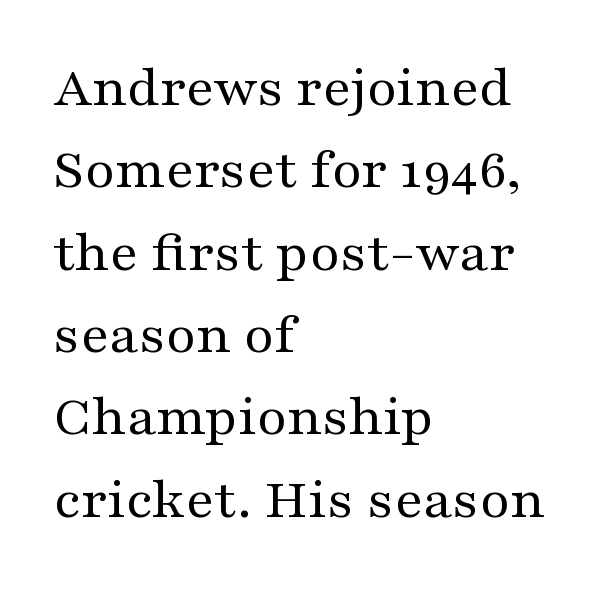
{"serif": "yes", "italic": "no", "bold": "no", "weight": "regular", "width": "wide", "stroke_contrast": "medium", "x_height": "medium", "monospaced": "no", "underline": "no", "align": "left", "line_spacing": "normal", "line_spacing_ratio": 1.42, "letter_spacing": "normal", "letter_spacing_em": 0.0, "glyph_px": 58}
